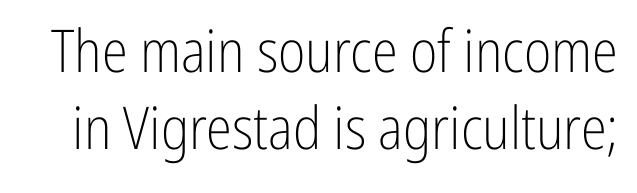
The space between consecutive lines is moderate. Varying glyph widths throughout — classic text-font behaviour. The characters display no serif detailing; their extremities are plain. How are the letters spaced? Ordinarily, with no added tracking.
